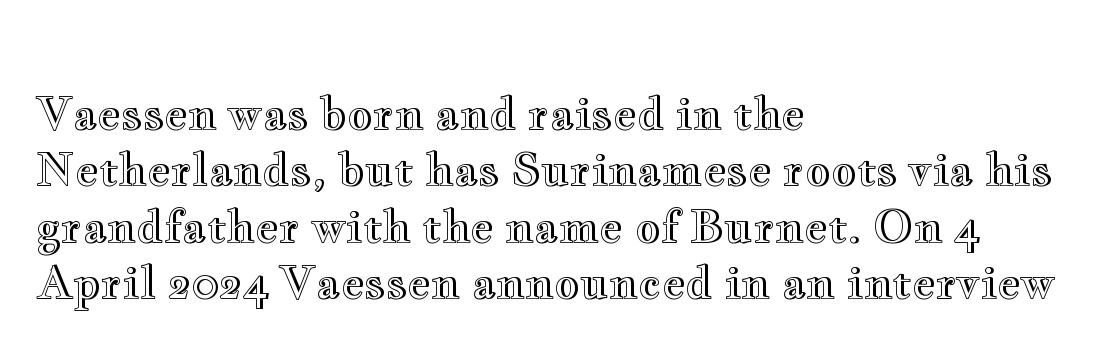
Q: Is the text italic (slanted)? A: No, it is upright.
Q: Is the text underlined? A: No.
Q: How is the paragraph aligned? A: Left-aligned.
Q: Is the spacing between letters normal or unusually wide? A: Normal.
Q: Is the spacing between lines tight, normal or loose? A: Normal.
Q: Width (condensed, normal, or wide)? A: Wide.
Q: x-height? A: Small.
Q: Monospaced? A: No.
